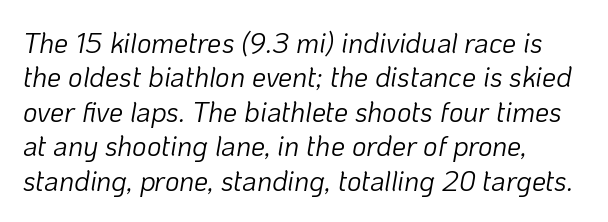
Q: Is the text bold? A: No.
Q: Is the text italic (slanted)? A: Yes, it leans right by about 10 degrees.
Q: Is the text underlined? A: No.
Q: How is the paragraph aligned? A: Left-aligned.
Q: Is the spacing between letters normal or unusually wide? A: Normal.
Q: Width (condensed, normal, or wide)? A: Normal.
Q: Stroke contrast? A: Low.
Q: x-height? A: Medium.
Q: Monospaced? A: No.
